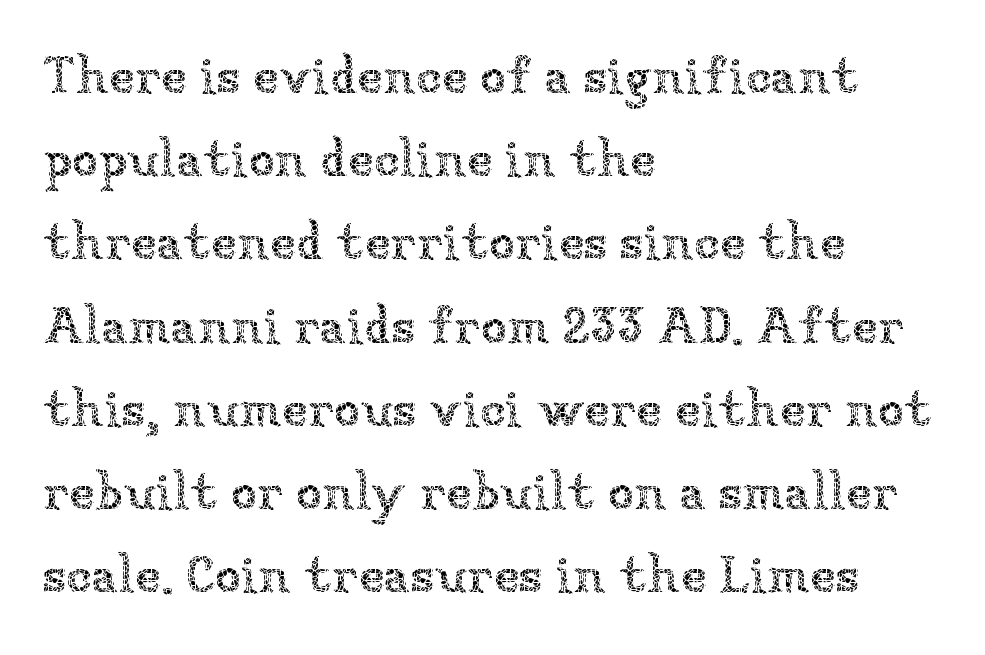
No italicization has been applied; the sample stays upright. The typesetting does not lean heavy: it is not bold. This sample has the flowing, uneven cadence of proportional lettering. If you drew a ruler down the left edge, every line would touch it. Beneath every word, the page is bare. Successive baselines arrive at the customary interval.
